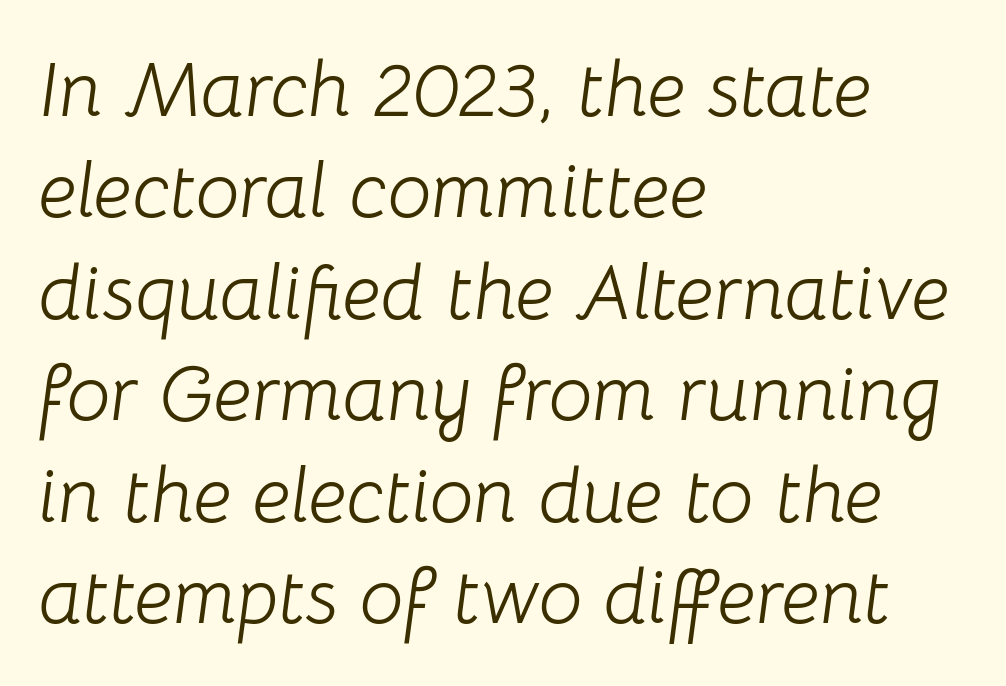
Q: Is the text bold? A: No.
Q: Is the text italic (slanted)? A: Yes, it leans right by about 8 degrees.
Q: Is the text underlined? A: No.
Q: How is the paragraph aligned? A: Left-aligned.
Q: Is the spacing between letters normal or unusually wide? A: Normal.
Q: Is the spacing between lines tight, normal or loose? A: Normal.
Q: Width (condensed, normal, or wide)? A: Normal.
Q: Stroke contrast? A: Low.
Q: x-height? A: Medium.
Q: Monospaced? A: No.
